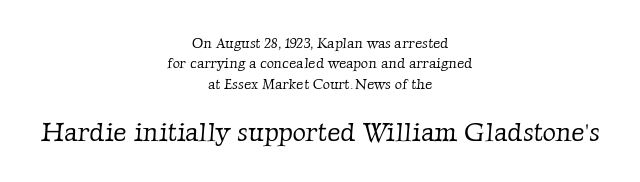
The image shows 26 px text type; set centered, normal line spacing (1.45x), normal letter spacing, not underlined; the second (bottom) block is 1.86x larger.
